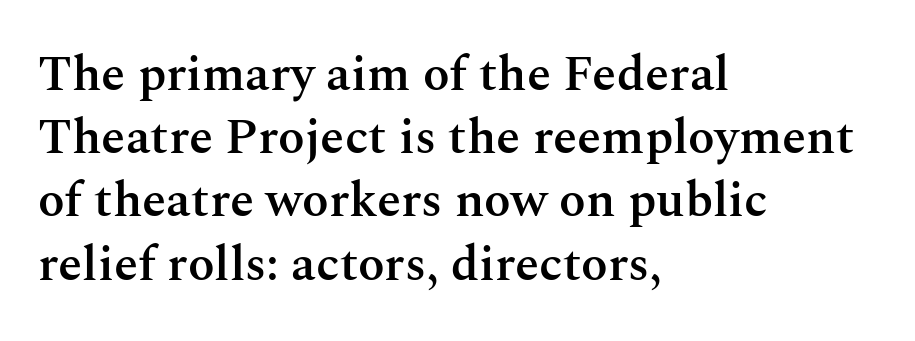
Q: Is the text bold? A: Semi-bold.
Q: Is the text italic (slanted)? A: No, it is upright.
Q: Is the typeface a serif or a sans-serif typeface? A: Serif.
Q: Is the text underlined? A: No.
Q: How is the paragraph aligned? A: Left-aligned.
Q: Is the spacing between letters normal or unusually wide? A: Normal.
Q: Is the spacing between lines tight, normal or loose? A: Normal.
Q: Width (condensed, normal, or wide)? A: Normal.
Q: Stroke contrast? A: Medium.
Q: x-height? A: Medium.
Q: Monospaced? A: No.
